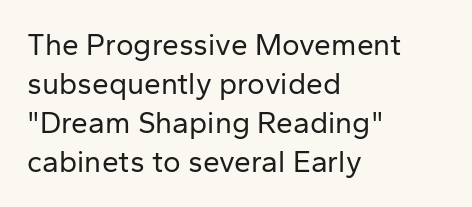
The space between consecutive lines is moderate. Letterform terminals end flat and unadorned throughout the passage. Between one letter and the next there's only the usual sliver of space. The area under the type is left untouched.
